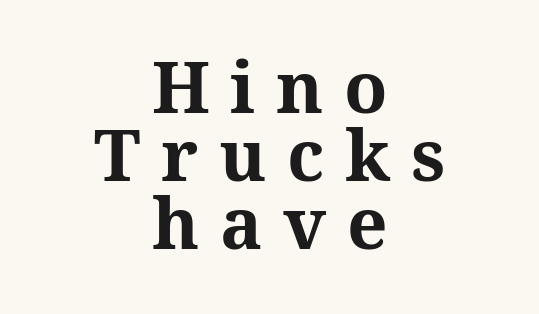
{"serif": "yes", "italic": "no", "bold": "yes", "weight": "bold", "width": "normal", "stroke_contrast": "medium", "x_height": "medium", "monospaced": "no", "underline": "no", "align": "center", "line_spacing": "tight", "line_spacing_ratio": 0.96, "letter_spacing": "wide", "letter_spacing_em": 0.29, "glyph_px": 71}
